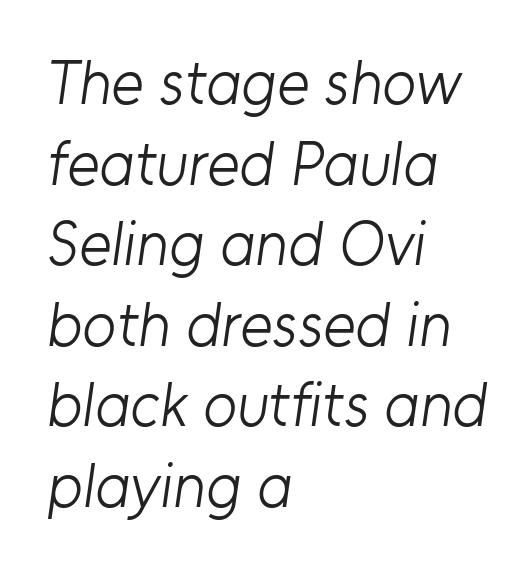
Q: Is the text bold? A: No.
Q: Is the typeface a serif or a sans-serif typeface? A: Sans-serif.
Q: Is the text underlined? A: No.
Q: How is the paragraph aligned? A: Left-aligned.
Q: Is the spacing between letters normal or unusually wide? A: Normal.
Q: Is the spacing between lines tight, normal or loose? A: Normal.
Q: Width (condensed, normal, or wide)? A: Normal.
Q: Stroke contrast? A: Low.
Q: x-height? A: Medium.
Q: Monospaced? A: No.
